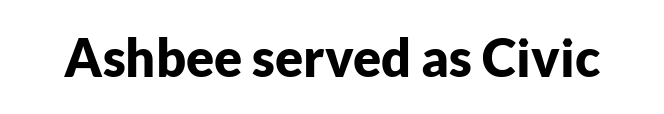
The face used here is rendered with its standard letterfit. Does the weight exceed regular? Yes, all the way to bold. Do the characters align in a grid? No, the font is proportional. Designer's note — italics off, roman on. Observe the absence of serifs on each vertical stroke in this sample. Plain, unruled lines of type.
